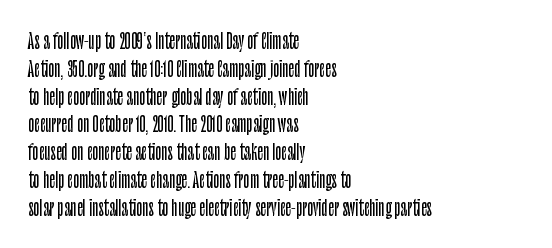
Q: Is the text italic (slanted)? A: No, it is upright.
Q: Is the text underlined? A: No.
Q: How is the paragraph aligned? A: Left-aligned.
Q: Is the spacing between letters normal or unusually wide? A: Normal.
Q: Is the spacing between lines tight, normal or loose? A: Normal.
